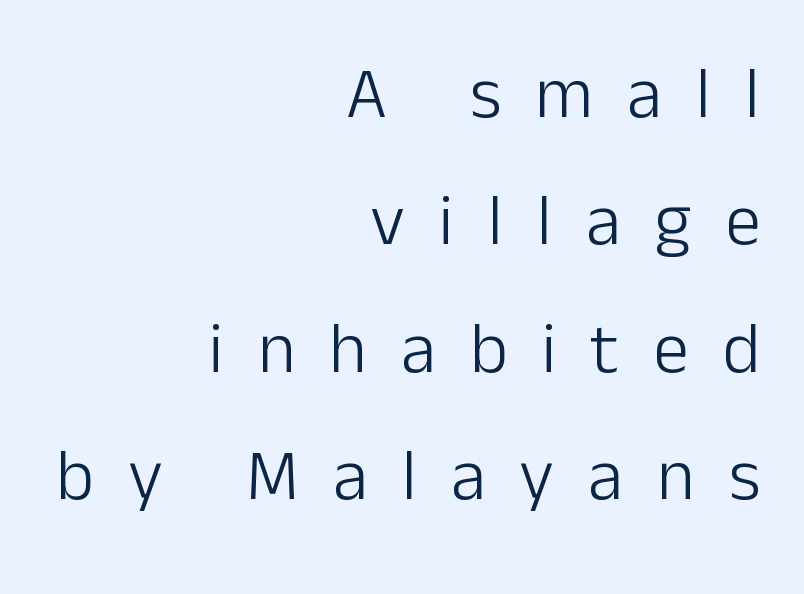
{"serif": "no", "italic": "no", "bold": "no", "weight": "light", "width": "normal", "stroke_contrast": "low", "x_height": "medium", "monospaced": "no", "underline": "no", "align": "right", "line_spacing_ratio": 1.77, "letter_spacing": "wide", "letter_spacing_em": 0.47, "glyph_px": 72}
